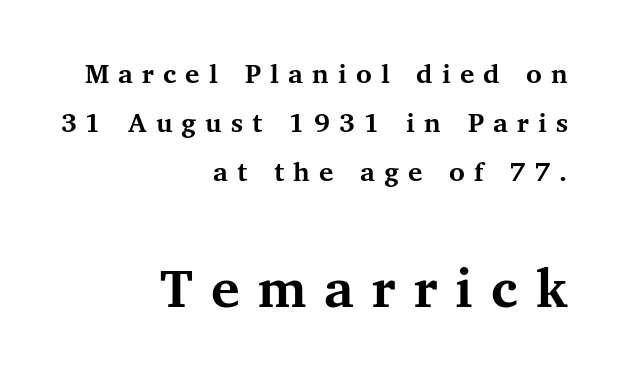
Q: Is the text bold? A: Yes.
Q: Is the text italic (slanted)? A: No, it is upright.
Q: Is the typeface a serif or a sans-serif typeface? A: Serif.
Q: Is the text underlined? A: No.
Q: How is the paragraph aligned? A: Right-aligned.
Q: Is the spacing between letters normal or unusually wide? A: Unusually wide.
Q: Is the spacing between lines tight, normal or loose? A: Normal.
Q: Which block of text is set in a larger size, the first (top) or the second (bottom)? A: The second (bottom) one.
Q: Width (condensed, normal, or wide)? A: Normal.
Q: Stroke contrast? A: Medium.
Q: x-height? A: Medium.
Q: Monospaced? A: No.
